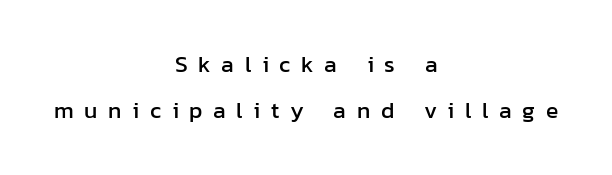
The type sits square on the baseline with zero lean. The passage is arranged like a title page — every line centered. The vertical gap from one line to the next is large. The baseline area is clear.
